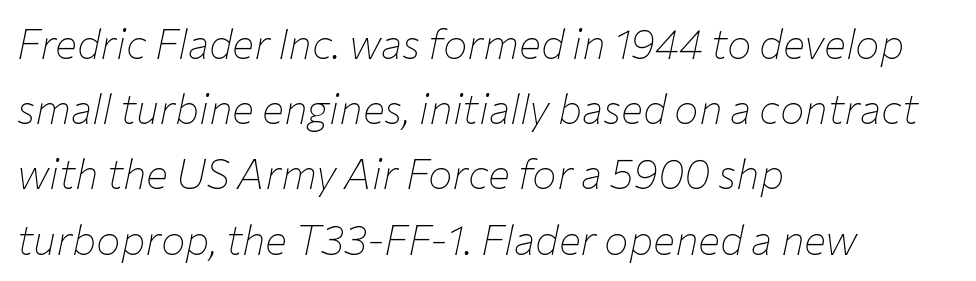
The image shows 41 px thin type, italic (leaning right); set left-aligned, normal line spacing (1.59x), normal letter spacing, not underlined; low stroke contrast and a medium x-height.
